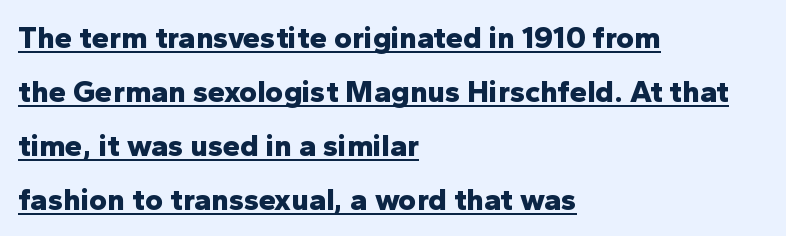
The image shows 31 px bold sans-serif type, upright; set left-aligned, line spacing 1.74x, normal letter spacing, underlined; low stroke contrast and a medium x-height.
